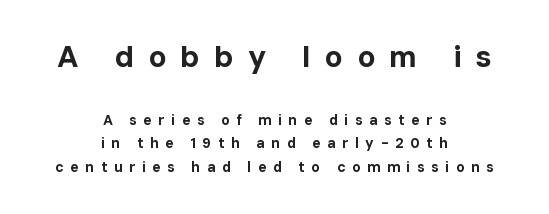
Is the lower block the larger one? No — the upper block carries the bigger type. Pretty heavy lettering here — definitely bold. Notice how the stems are strictly vertical — no italics here. Character widths vary here, with narrow letters taking less room than wide ones. Anything drawn beneath the words? Only blank space. Serif or sans? Sans — the stroke terminals are bare.
